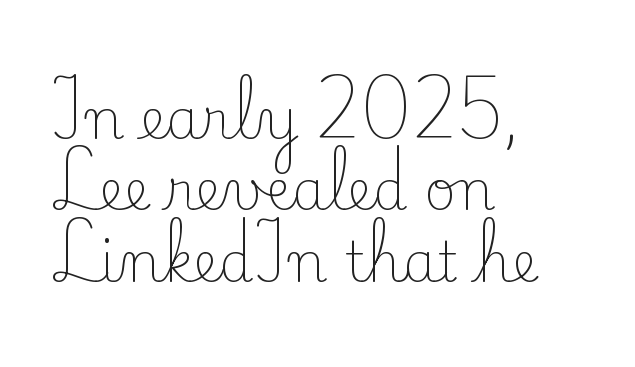
{"serif": "yes", "italic": "no", "bold": "no", "weight": "light", "width": "normal", "stroke_contrast": "low", "x_height": "small", "monospaced": "no", "underline": "no", "align": "left", "line_spacing": "normal", "line_spacing_ratio": 1.3, "letter_spacing": "normal", "letter_spacing_em": 0.0, "glyph_px": 55}
